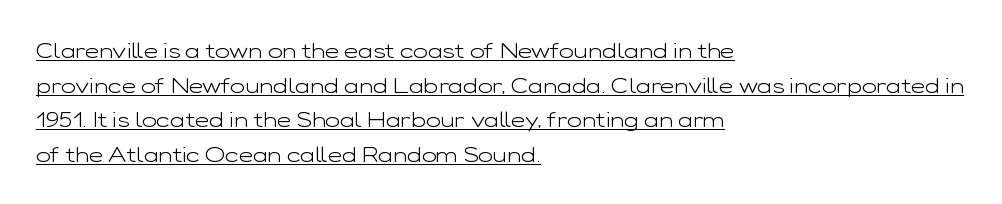
Summary of weight: not heavy and not bold. No italicization has been applied; the sample stays upright. The gaps between neighbouring characters are ordinary and unremarkable. What's the leading like? Ordinary, nothing unusual. A rule runs beneath these lines of type. Reading down the block, your eye returns to a fixed left position each line.
